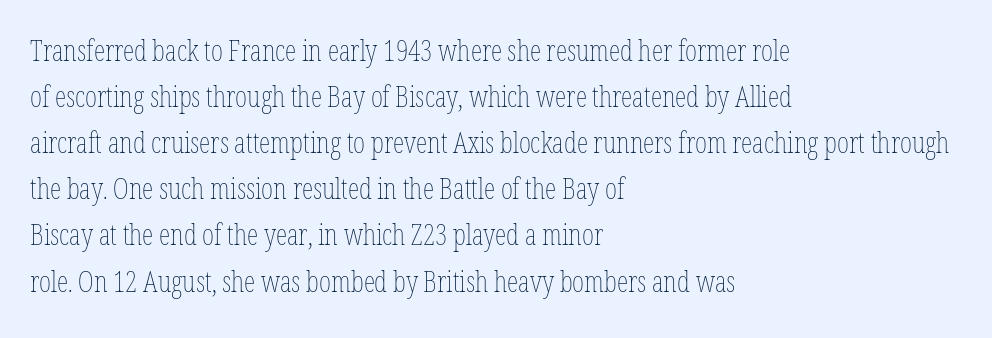
{"italic": "no", "bold": "no", "weight": "thin", "width": "condensed", "stroke_contrast": "low", "x_height": "medium", "monospaced": "no", "underline": "no", "align": "left", "line_spacing": "normal", "line_spacing_ratio": 1.59, "letter_spacing": "normal", "letter_spacing_em": 0.0, "glyph_px": 29}
